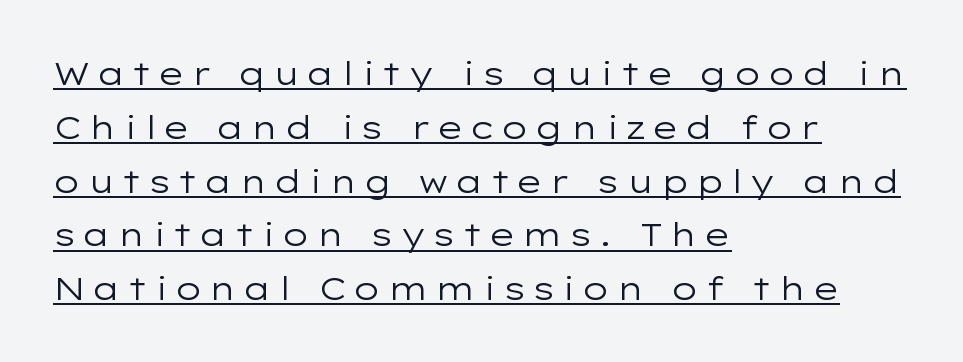
Casual observation: everything's shoved over to the left. The lettering is marked with a stroke running underneath it. The typesetting does not lean heavy: it is not bold. No italicization has been applied; the sample stays upright.
